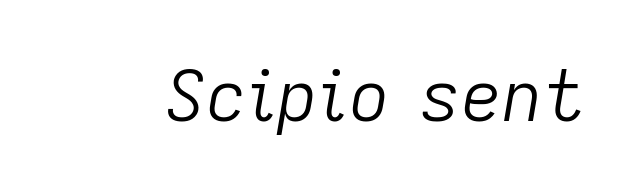
The image shows 71 px light type, italic (leaning right); set normal letter spacing, not underlined; low stroke contrast and a medium x-height.
